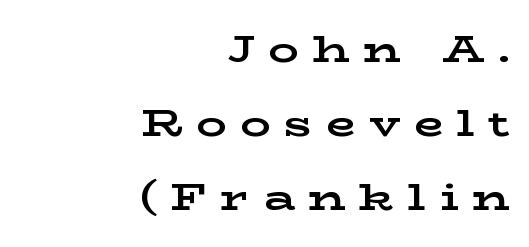
In terms of posture, this sample is upright. A great deal of white space separates one row of letters from the next. A typesetter would label this face a serif. Observe the wide spacing: letters keep a clear distance from each other. Each letter keeps its own natural width here, so spacing adapts to shape. Thick stems and heavy bowls — unmistakably bold.
